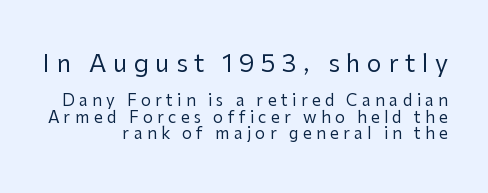
Q: Is the text bold? A: No.
Q: Is the text italic (slanted)? A: No, it is upright.
Q: Is the text underlined? A: No.
Q: Is the spacing between letters normal or unusually wide? A: Unusually wide.
Q: Is the spacing between lines tight, normal or loose? A: Tight.
Q: Which block of text is set in a larger size, the first (top) or the second (bottom)? A: The first (top) one.
